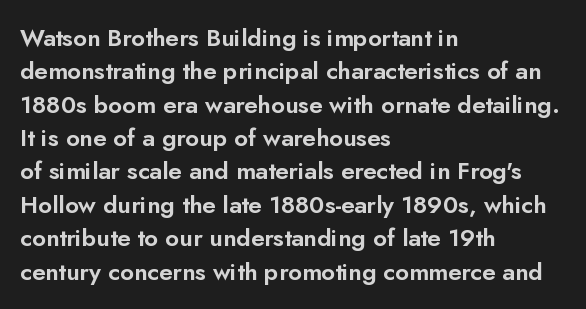
Q: Is the text italic (slanted)? A: No, it is upright.
Q: Is the text underlined? A: No.
Q: How is the paragraph aligned? A: Left-aligned.
Q: Is the spacing between letters normal or unusually wide? A: Normal.
Q: Is the spacing between lines tight, normal or loose? A: Normal.
